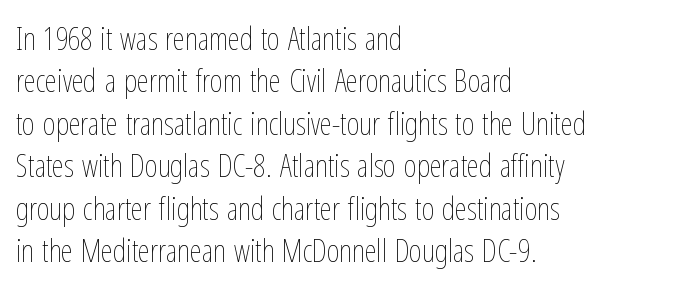
If you drew a line through each stem, it would be perfectly vertical. The baseline area is clear. The letters advance in unequal steps, a hallmark of proportional type. This is not heavy type; no bold has been used.
